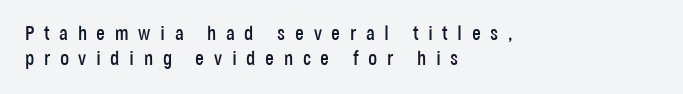
{"italic": "no", "underline": "no", "align": "left", "line_spacing_ratio": 1.24, "letter_spacing": "wide", "letter_spacing_em": 0.48, "glyph_px": 20}
